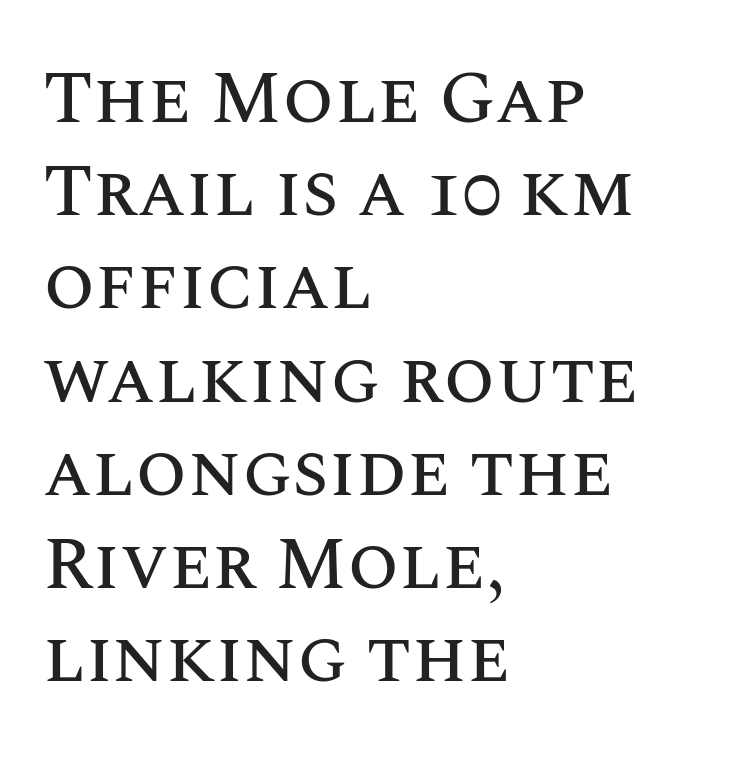
Compared with a centered layout, this one pins lines to the left instead. Spacing verdict: proportional, widths tailored to each character. Type without underlining. One glance says typical: line gaps are just what's usual. Between one letter and the next there's only the usual sliver of space.
